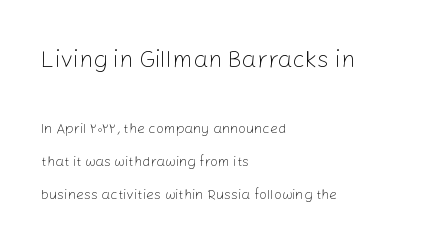
The lettering stays uniformly vertical, giving the passage a roman look. You could call the tracking neutral — neither tight nor loose. Reading down the block, your eye returns to a fixed left position each line. Size hierarchy here favors the leading block over the trailing one.
